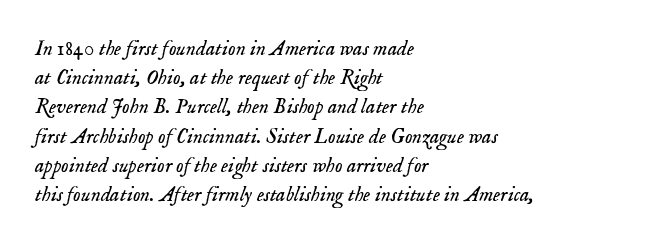
The image shows 21 px text type, italic (leaning right); set left-aligned, normal line spacing (1.39x), normal letter spacing, not underlined.
